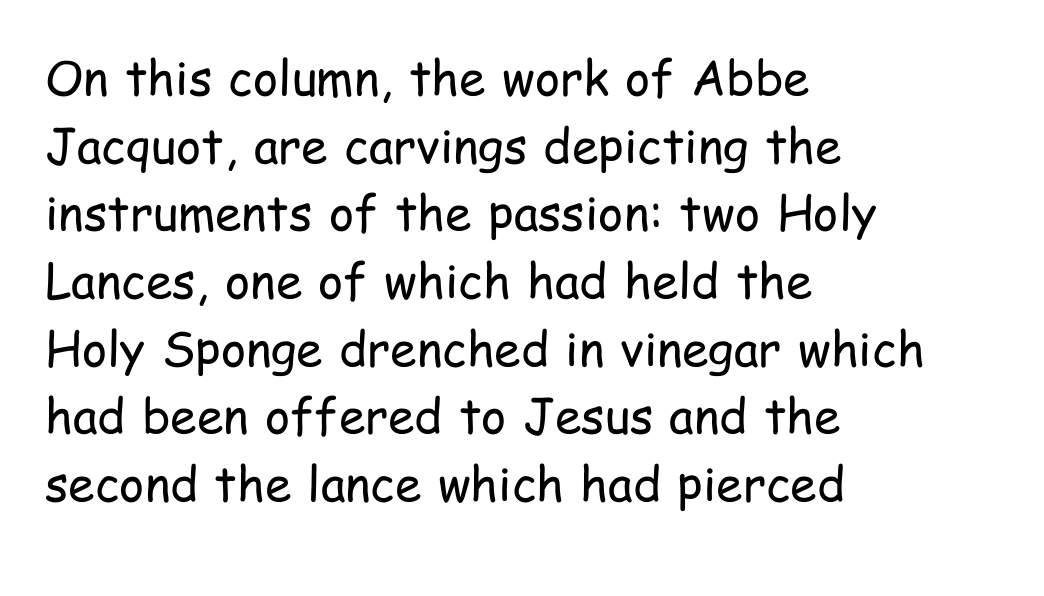
{"serif": "no", "italic": "no", "bold": "no", "weight": "regular", "width": "condensed", "stroke_contrast": "low", "x_height": "medium", "monospaced": "no", "underline": "no", "align": "left", "line_spacing": "normal", "line_spacing_ratio": 1.41, "letter_spacing": "normal", "letter_spacing_em": 0.0, "glyph_px": 48}
